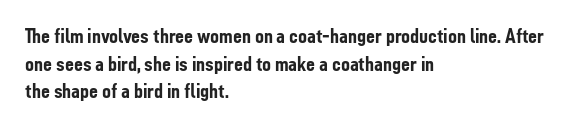
The image shows 22 px bold type, upright; set left-aligned, normal line spacing (1.26x), normal letter spacing, not underlined.
